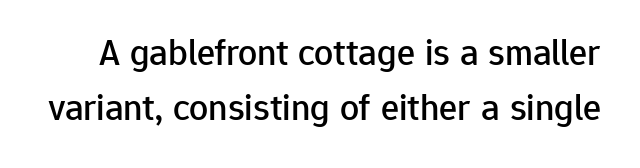
Q: Is the text italic (slanted)? A: No, it is upright.
Q: Is the typeface a serif or a sans-serif typeface? A: Sans-serif.
Q: Is the text underlined? A: No.
Q: Is the spacing between letters normal or unusually wide? A: Normal.
Q: Is the spacing between lines tight, normal or loose? A: Normal.
Q: Width (condensed, normal, or wide)? A: Normal.
Q: Stroke contrast? A: Low.
Q: x-height? A: Medium.
Q: Monospaced? A: No.
